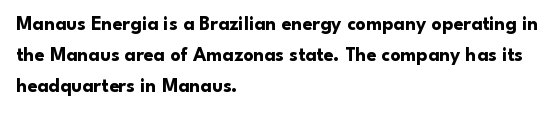
A student would call this left alignment; a typographer would say flush left, rag right. Any mark beneath the type? The region is blank. A dark, heavy texture on the line: the type is bold. The leading is moderate, giving the passage an even texture. The gaps between neighbouring characters are ordinary and unremarkable. The axis of the letterforms is exactly vertical.
